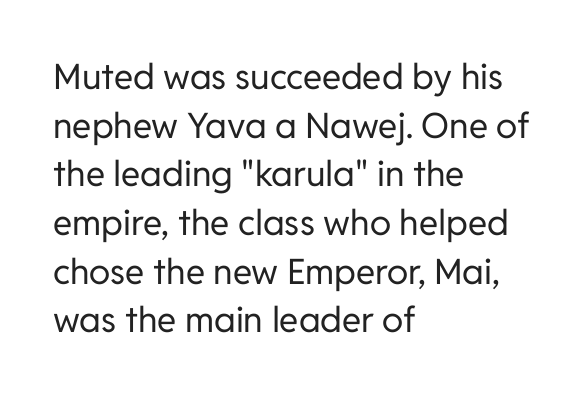
Q: Is the text bold? A: No.
Q: Is the text italic (slanted)? A: No, it is upright.
Q: Is the typeface a serif or a sans-serif typeface? A: Sans-serif.
Q: Is the text underlined? A: No.
Q: How is the paragraph aligned? A: Left-aligned.
Q: Is the spacing between letters normal or unusually wide? A: Normal.
Q: Is the spacing between lines tight, normal or loose? A: Normal.
Q: Width (condensed, normal, or wide)? A: Normal.
Q: Stroke contrast? A: Low.
Q: x-height? A: Medium.
Q: Monospaced? A: No.
